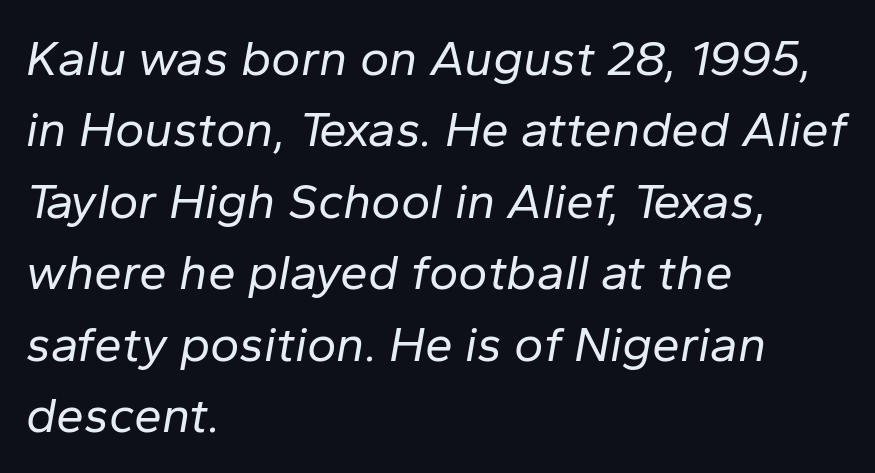
The image shows 50 px regular-weight type, italic (leaning right); set left-aligned, normal line spacing (1.43x), normal letter spacing, not underlined; low stroke contrast and a medium x-height.
